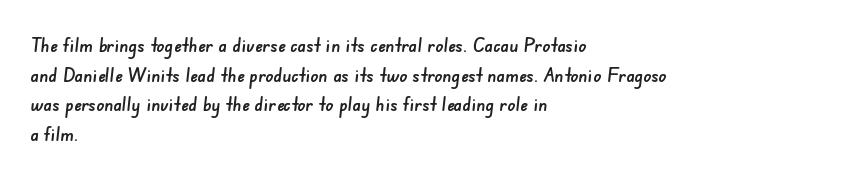
Q: Is the text underlined? A: No.
Q: How is the paragraph aligned? A: Left-aligned.
Q: Is the spacing between letters normal or unusually wide? A: Normal.
Q: Is the spacing between lines tight, normal or loose? A: Normal.
